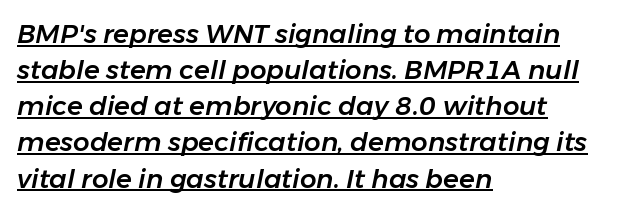
{"italic": "yes", "lean": "right", "slant_degrees": 11, "underline": "yes", "align": "left", "line_spacing": "normal", "line_spacing_ratio": 1.39, "letter_spacing": "normal", "letter_spacing_em": 0.0, "glyph_px": 26}
